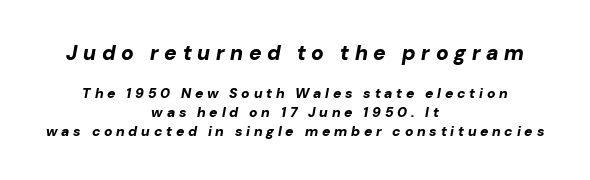
The image shows 21 px bold type, italic (leaning right); set centered, normal line spacing (1.35x), unusually wide letter spacing (+0.27 em), not underlined; the first (top) block is 1.5x larger.
